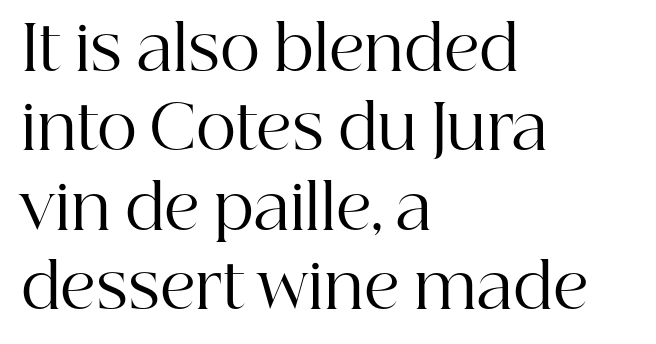
The image shows 62 px regular-weight serif type, upright; set left-aligned, normal line spacing (1.28x), normal letter spacing, not underlined; high stroke contrast and a medium x-height.
